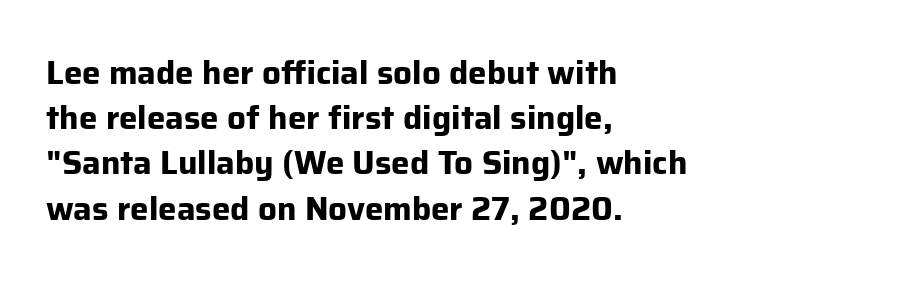
Q: Is the text bold? A: Yes.
Q: Is the text italic (slanted)? A: No, it is upright.
Q: Is the typeface a serif or a sans-serif typeface? A: Sans-serif.
Q: Is the text underlined? A: No.
Q: How is the paragraph aligned? A: Left-aligned.
Q: Is the spacing between letters normal or unusually wide? A: Normal.
Q: Is the spacing between lines tight, normal or loose? A: Normal.
Q: Width (condensed, normal, or wide)? A: Normal.
Q: Stroke contrast? A: Low.
Q: x-height? A: Medium.
Q: Monospaced? A: No.
